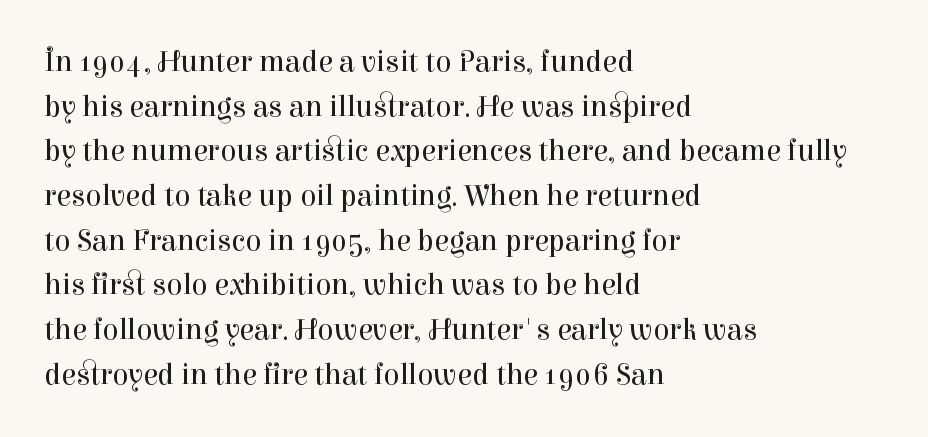
The image shows 30 px regular-weight serif type, upright; set left-aligned, normal line spacing (1.49x), normal letter spacing, not underlined; high stroke contrast and a medium x-height.
